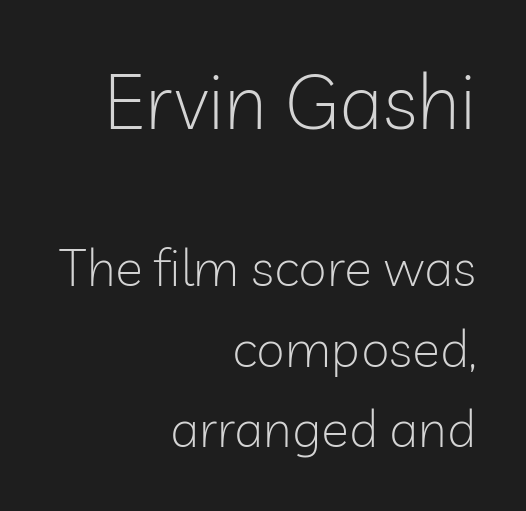
What kind of face is this? One without serifs — a sans. In CSS terms this would be text-align: right. Visually, the top section dominates because its glyphs are scaled up. Check the space under the baseline: it is left empty.
